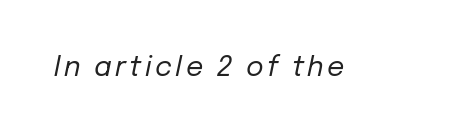
You can tell it's italic because the verticals aren't actually vertical. Lines of text with bare space underneath. The letters look calm and open, with moderate or lighter stems.
